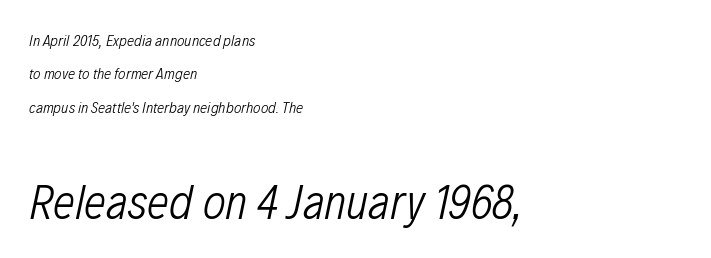
The image shows 49 px light, condensed type, italic (leaning right); set left-aligned, loose line spacing (2.09x), normal letter spacing, not underlined; the second (bottom) block is 3.06x larger; low stroke contrast and a medium x-height.
